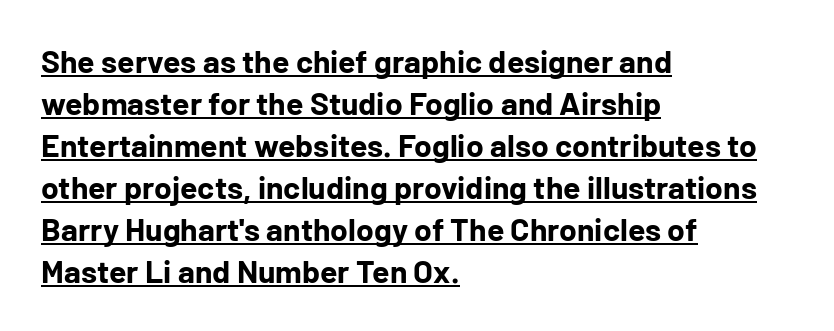
This sample uses plain, unmodified letter spacing. The font is running at its bold setting. A typesetter would call this proportional, since set widths differ per character. One glance says typical: line gaps are just what's usual. What kind of face is this? One without serifs — a sans.
